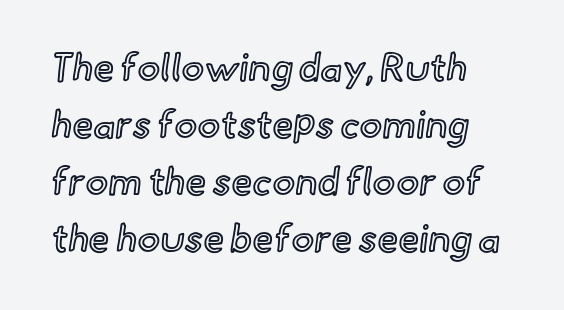
{"width": "normal", "x_height": "small", "monospaced": "no", "underline": "no", "align": "left", "line_spacing": "normal", "line_spacing_ratio": 1.5, "letter_spacing": "normal", "letter_spacing_em": 0.0, "glyph_px": 38}
